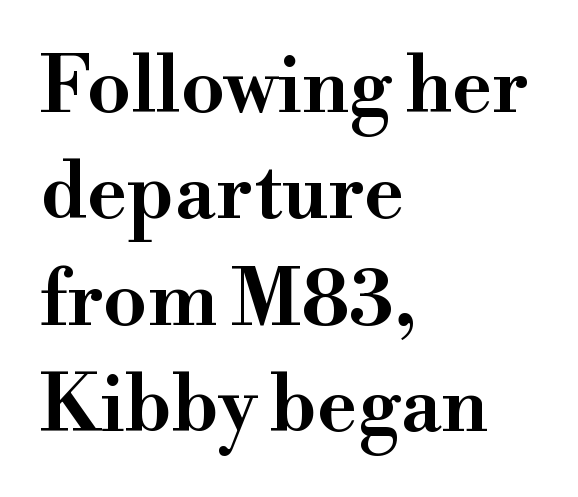
{"serif": "yes", "italic": "no", "width": "wide", "stroke_contrast": "high", "x_height": "small", "monospaced": "no", "underline": "no", "align": "left", "line_spacing": "normal", "line_spacing_ratio": 1.38, "letter_spacing": "normal", "letter_spacing_em": 0.0, "glyph_px": 77}
